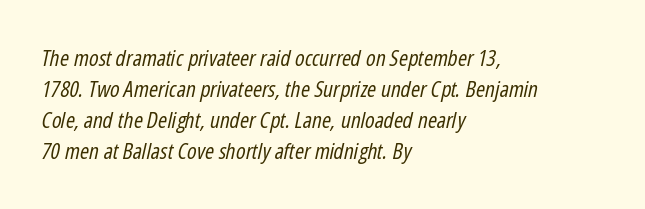
Q: Is the text bold? A: No.
Q: Is the text italic (slanted)? A: Yes, it leans right by about 12 degrees.
Q: Is the text underlined? A: No.
Q: How is the paragraph aligned? A: Left-aligned.
Q: Is the spacing between letters normal or unusually wide? A: Normal.
Q: Is the spacing between lines tight, normal or loose? A: Normal.
